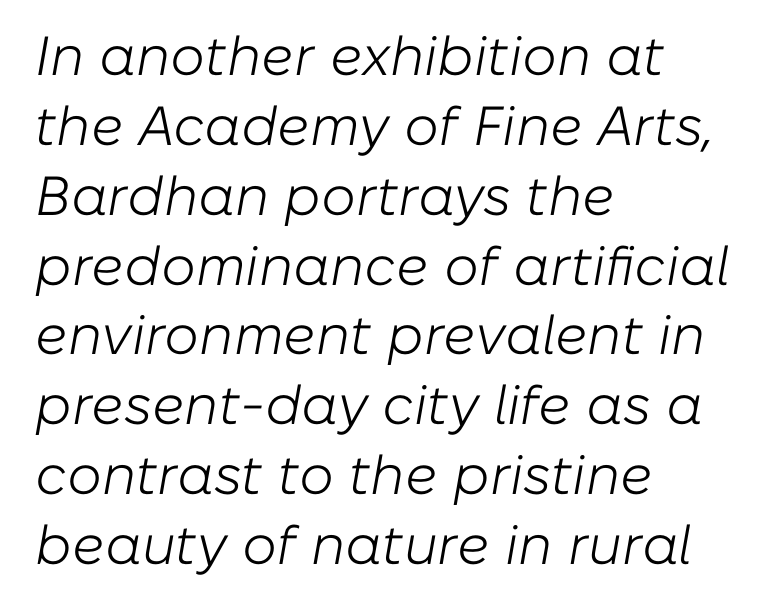
Teacher's note: observe the even left margin — that is flush-left alignment. The tracking reads as untouched default to a designer's eye. Notice how the stems are inclined rather than vertical — that's the hallmark of italics. The weight tops out at a normal text grade. The lines sit at an ordinary, default distance from one another.
